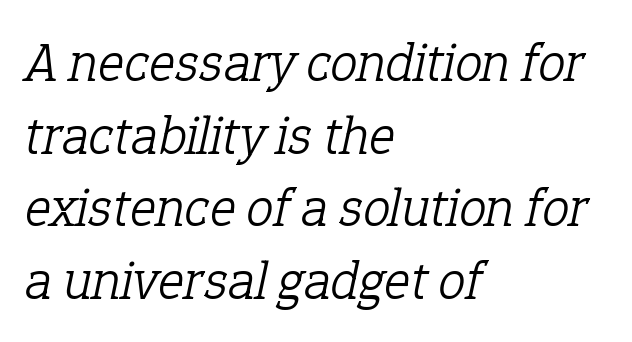
Q: Is the text bold? A: No.
Q: Is the text italic (slanted)? A: Yes, it leans right by about 12 degrees.
Q: Is the typeface a serif or a sans-serif typeface? A: Serif.
Q: Is the text underlined? A: No.
Q: How is the paragraph aligned? A: Left-aligned.
Q: Is the spacing between letters normal or unusually wide? A: Normal.
Q: Is the spacing between lines tight, normal or loose? A: Normal.
Q: Width (condensed, normal, or wide)? A: Normal.
Q: Stroke contrast? A: Low.
Q: x-height? A: Medium.
Q: Monospaced? A: No.
